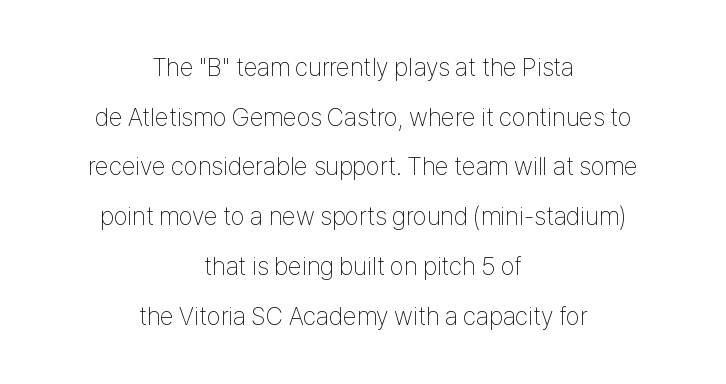
{"italic": "no", "bold": "no", "underline": "no", "align": "center", "line_spacing": "loose", "line_spacing_ratio": 1.99, "letter_spacing": "normal", "letter_spacing_em": 0.0, "glyph_px": 25}
